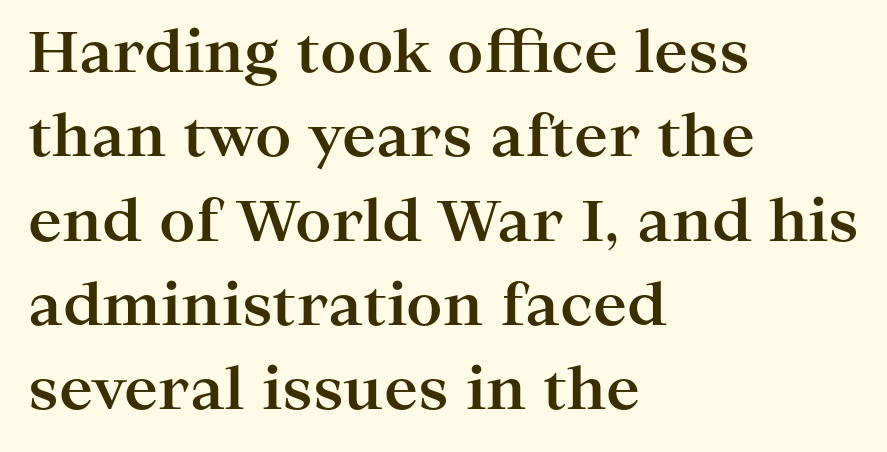
The image shows 57 px bold, wide serif type, upright; set left-aligned, normal line spacing (1.48x), normal letter spacing, not underlined; high stroke contrast and a medium x-height.
